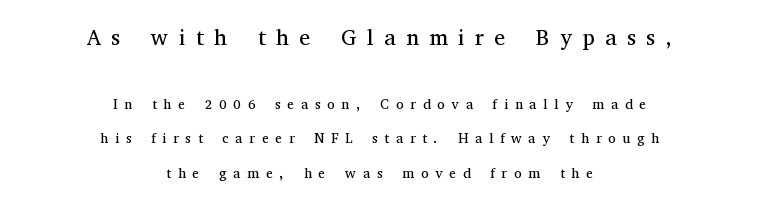
Q: Is the text bold? A: No.
Q: Is the text italic (slanted)? A: No, it is upright.
Q: Is the text underlined? A: No.
Q: How is the paragraph aligned? A: Centered.
Q: Is the spacing between letters normal or unusually wide? A: Unusually wide.
Q: Is the spacing between lines tight, normal or loose? A: Loose.
Q: Which block of text is set in a larger size, the first (top) or the second (bottom)? A: The first (top) one.
